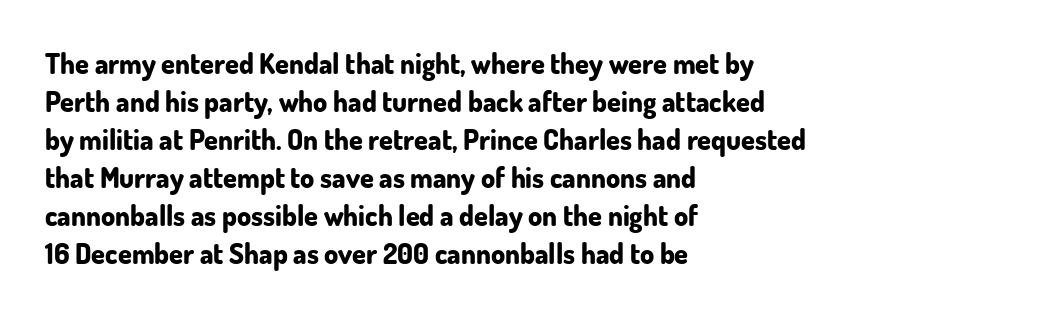
Q: Is the text bold? A: Yes.
Q: Is the text italic (slanted)? A: No, it is upright.
Q: Is the typeface a serif or a sans-serif typeface? A: Sans-serif.
Q: Is the text underlined? A: No.
Q: How is the paragraph aligned? A: Left-aligned.
Q: Is the spacing between letters normal or unusually wide? A: Normal.
Q: Is the spacing between lines tight, normal or loose? A: Normal.
Q: Width (condensed, normal, or wide)? A: Normal.
Q: Stroke contrast? A: Low.
Q: x-height? A: Small.
Q: Monospaced? A: No.
